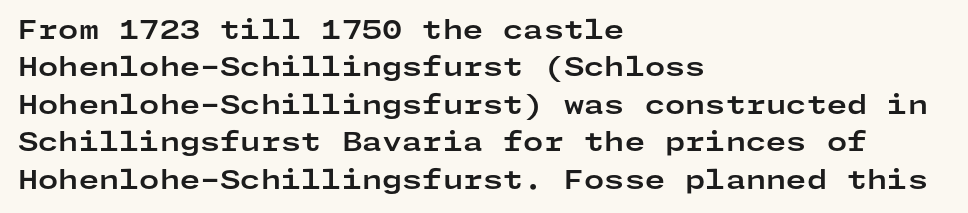
Q: Is the text bold? A: Yes.
Q: Is the text italic (slanted)? A: No, it is upright.
Q: Is the text underlined? A: No.
Q: How is the paragraph aligned? A: Left-aligned.
Q: Is the spacing between letters normal or unusually wide? A: Normal.
Q: Is the spacing between lines tight, normal or loose? A: Normal.
